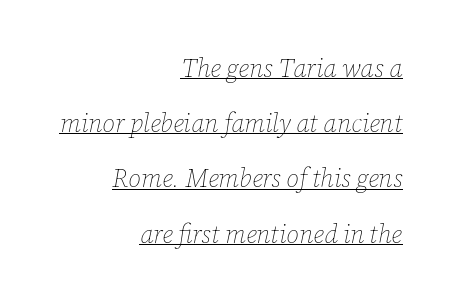
Quick note: italic. Where is the straight margin? On the right. Check the space under the baseline: a stroke is drawn there. The rendering keeps characters at their native spacing.
